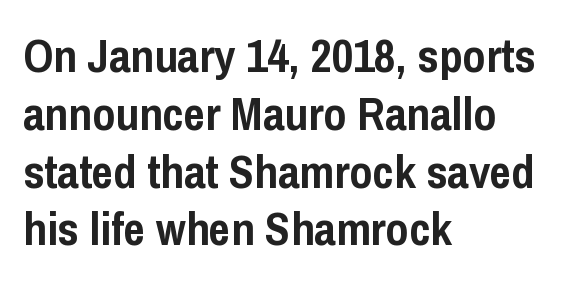
{"serif": "no", "italic": "no", "bold": "yes", "weight": "semibold", "width": "condensed", "stroke_contrast": "low", "x_height": "medium", "monospaced": "no", "underline": "no", "align": "left", "line_spacing_ratio": 1.23, "letter_spacing": "normal", "letter_spacing_em": 0.0, "glyph_px": 47}
